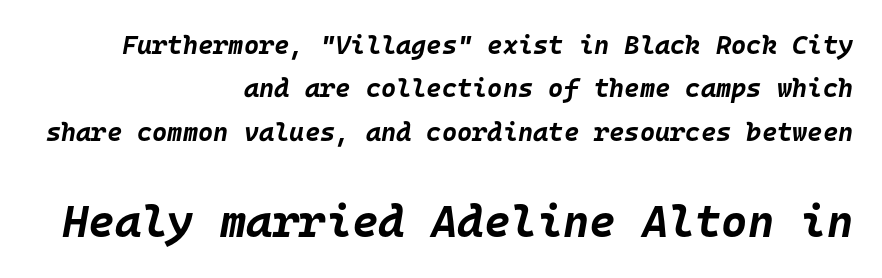
The image shows 45 px bold type, italic (leaning right), monospaced; set right-aligned, normal line spacing (1.67x), normal letter spacing, not underlined; the second (bottom) block is 1.73x larger; low stroke contrast and a large x-height.
